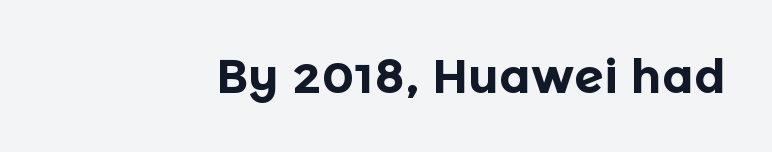
Q: Is the text bold? A: Yes.
Q: Is the text italic (slanted)? A: No, it is upright.
Q: Is the typeface a serif or a sans-serif typeface? A: Sans-serif.
Q: Is the text underlined? A: No.
Q: Is the spacing between letters normal or unusually wide? A: Normal.
Q: Width (condensed, normal, or wide)? A: Normal.
Q: x-height? A: Medium.
Q: Monospaced? A: No.
